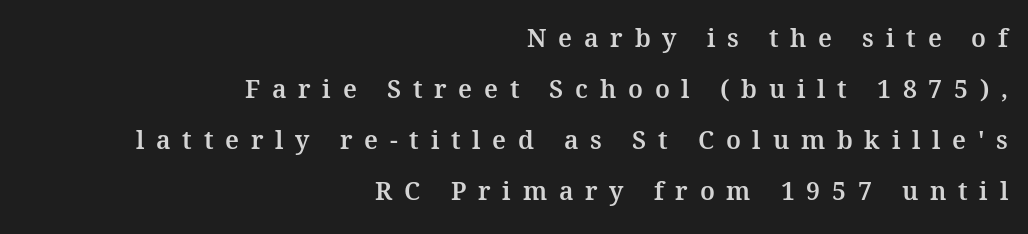
Q: Is the text italic (slanted)? A: No, it is upright.
Q: Is the text underlined? A: No.
Q: How is the paragraph aligned? A: Right-aligned.
Q: Is the spacing between letters normal or unusually wide? A: Unusually wide.
Q: Is the spacing between lines tight, normal or loose? A: Loose.
